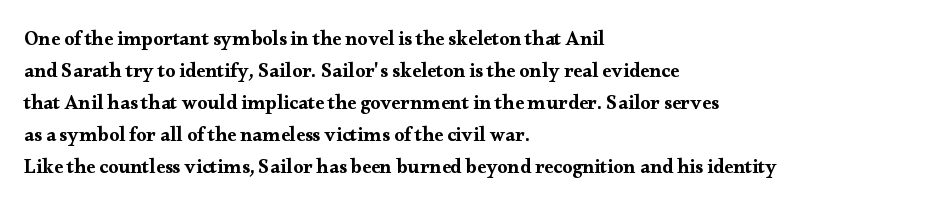
Q: Is the text italic (slanted)? A: No, it is upright.
Q: Is the text underlined? A: No.
Q: How is the paragraph aligned? A: Left-aligned.
Q: Is the spacing between letters normal or unusually wide? A: Normal.
Q: Is the spacing between lines tight, normal or loose? A: Normal.
